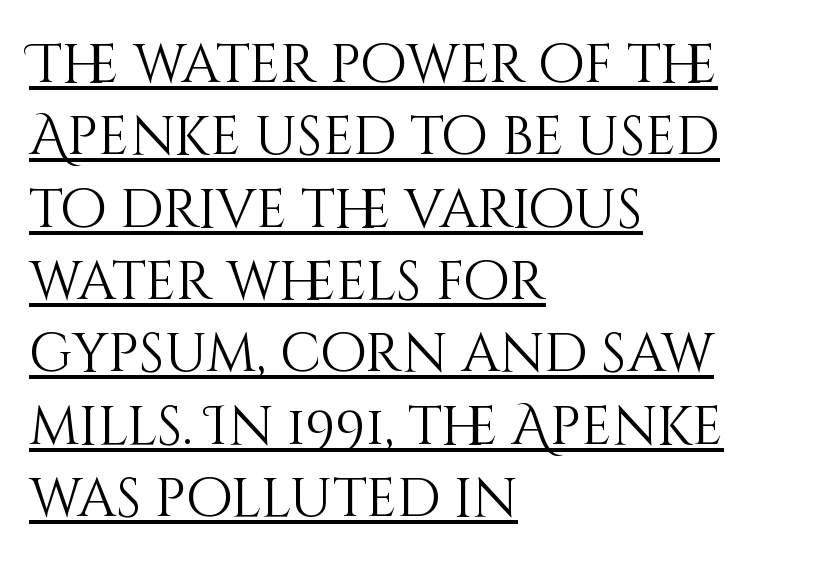
Q: Is the text bold? A: No.
Q: Is the text italic (slanted)? A: No, it is upright.
Q: Is the text underlined? A: Yes.
Q: How is the paragraph aligned? A: Left-aligned.
Q: Is the spacing between letters normal or unusually wide? A: Normal.
Q: Is the spacing between lines tight, normal or loose? A: Normal.
Q: Width (condensed, normal, or wide)? A: Normal.
Q: Stroke contrast? A: Medium.
Q: x-height? A: Large.
Q: Monospaced? A: No.
